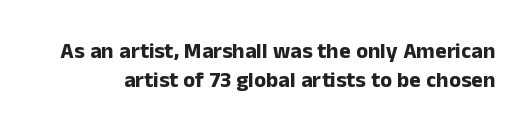
The image shows 22 px bold type, upright; set normal line spacing (1.34x), normal letter spacing, not underlined.
